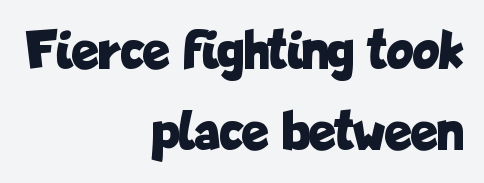
The image shows 56 px bold, condensed sans-serif type, upright; set right-aligned, normal line spacing (1.44x), normal letter spacing, not underlined; low stroke contrast and a medium x-height.
